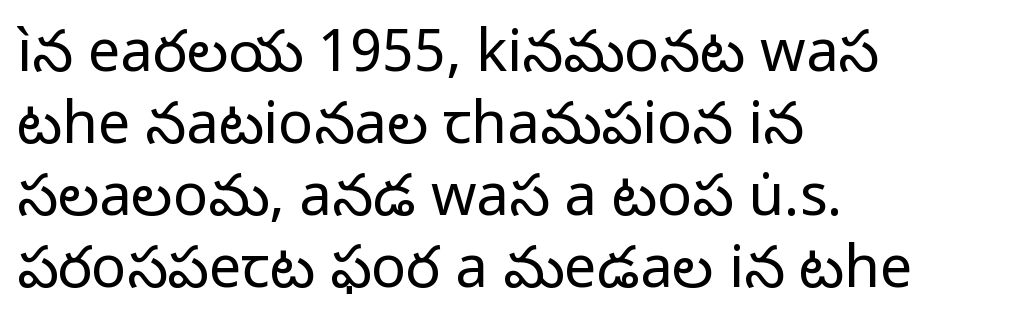
Note the varied advance widths — an 'i' is clearly narrower than an 'm'. Does extra space separate the letters? No, they use regular spacing. Line starts are locked; line ends wander. It's the straight-up-and-down kind of type.
